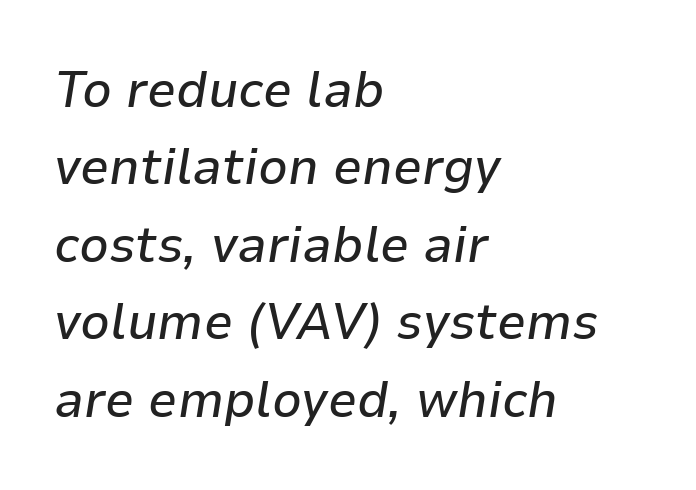
{"italic": "yes", "lean": "right", "slant_degrees": 9, "width": "normal", "stroke_contrast": "low", "x_height": "medium", "monospaced": "no", "underline": "no", "align": "left", "line_spacing": "normal", "line_spacing_ratio": 1.49, "letter_spacing": "normal", "letter_spacing_em": 0.0, "glyph_px": 52}
